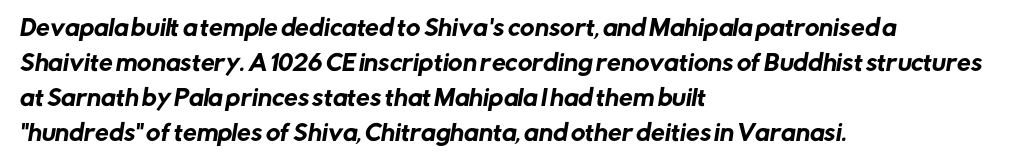
Layout note: lines flush left. Descenders are the only things crossing below the line. The vertical gap from one line to the next is medium. Caption: standard tracking, unaltered.
